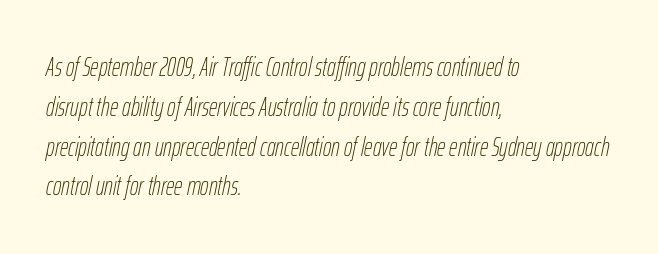
The image shows 26 px text type, italic (leaning right); set left-aligned, normal line spacing (1.53x), normal letter spacing, not underlined.
